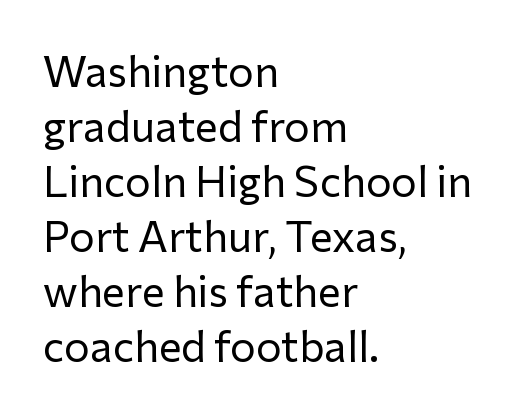
The image shows 43 px regular-weight sans-serif type, upright; set left-aligned, normal line spacing (1.28x), normal letter spacing, not underlined; low stroke contrast and a medium x-height.
